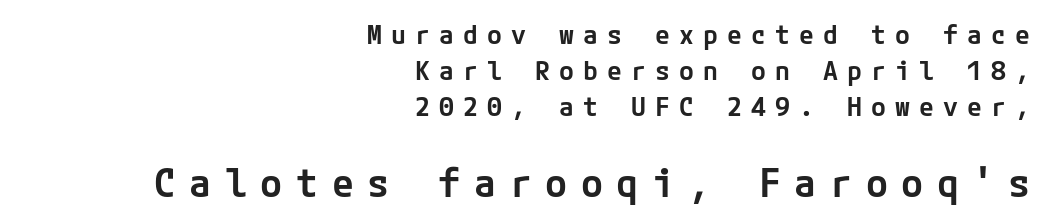
{"serif": "no", "italic": "no", "bold": "semi", "weight": "semibold", "width": "normal", "stroke_contrast": "low", "x_height": "medium", "underline": "no", "align": "right", "line_spacing": "normal", "line_spacing_ratio": 1.33, "letter_spacing": "wide", "letter_spacing_em": 0.34, "larger_block": "second", "size_ratio": 1.48, "glyph_px": 40}
